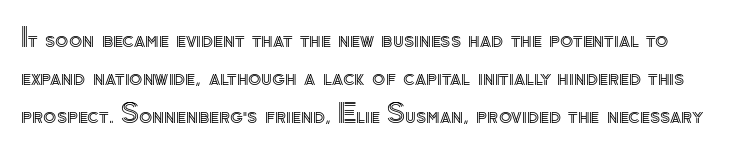
{"italic": "no", "underline": "no", "line_spacing": "normal", "line_spacing_ratio": 1.4, "letter_spacing": "normal", "letter_spacing_em": 0.0, "glyph_px": 27}
